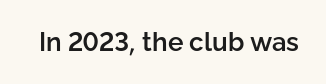
The image shows 26 px text type, upright; set normal letter spacing, not underlined.
